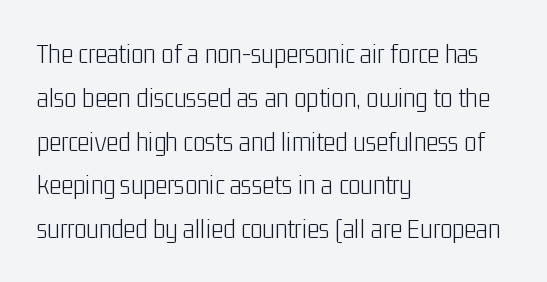
{"serif": "no", "italic": "no", "bold": "no", "weight": "light", "width": "condensed", "stroke_contrast": "low", "x_height": "medium", "monospaced": "no", "underline": "no", "align": "left", "line_spacing": "normal", "line_spacing_ratio": 1.51, "letter_spacing": "normal", "letter_spacing_em": 0.0, "glyph_px": 29}
